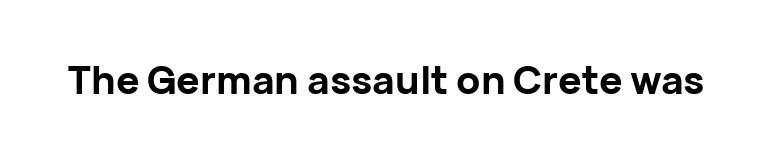
{"serif": "no", "italic": "no", "bold": "yes", "weight": "bold", "width": "normal", "stroke_contrast": "low", "x_height": "medium", "monospaced": "no", "underline": "no", "letter_spacing": "normal", "letter_spacing_em": 0.0, "glyph_px": 39}
